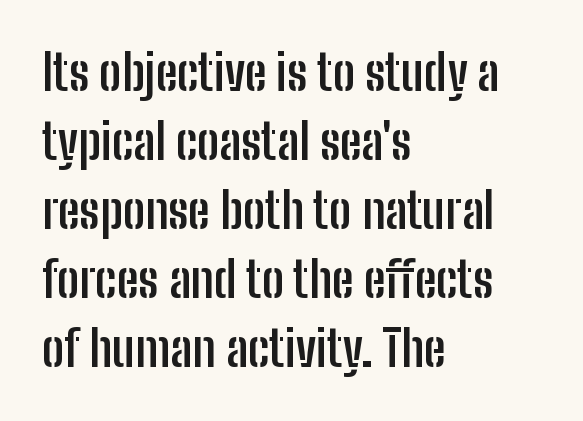
The typography opts for an upright posture over an oblique one. The text block is weighted toward the left margin, trailing off unevenly rightward. Reading down the column, the eye jumps a familiar distance to each next line. Stroke terminals: plain, sans-serif.
